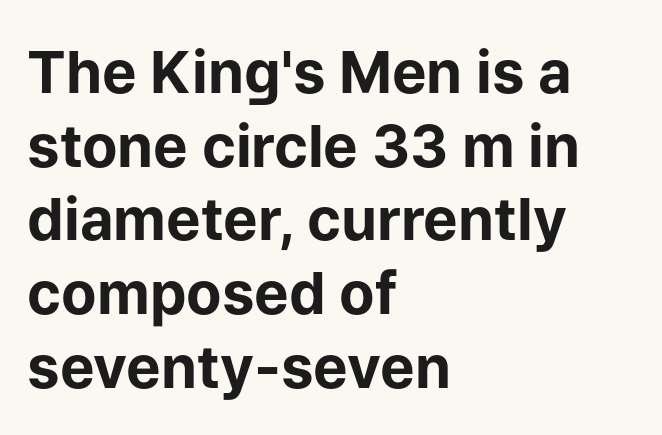
{"serif": "no", "italic": "no", "bold": "yes", "weight": "bold", "width": "normal", "stroke_contrast": "low", "x_height": "medium", "monospaced": "no", "underline": "no", "align": "left", "line_spacing": "normal", "line_spacing_ratio": 1.27, "letter_spacing": "normal", "letter_spacing_em": 0.0, "glyph_px": 58}
